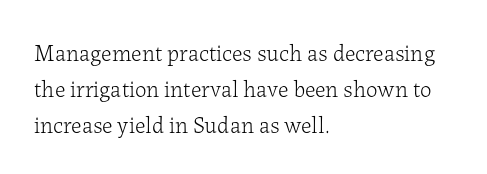
{"italic": "no", "bold": "no", "underline": "no", "align": "left", "line_spacing": "normal", "line_spacing_ratio": 1.56, "letter_spacing": "normal", "letter_spacing_em": 0.0, "glyph_px": 23}
